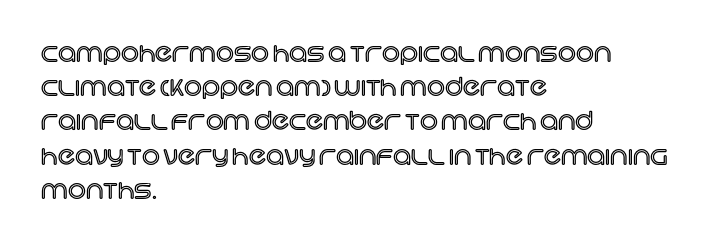
{"italic": "no", "underline": "no", "align": "left", "line_spacing": "normal", "line_spacing_ratio": 1.37, "letter_spacing": "normal", "letter_spacing_em": 0.0, "glyph_px": 25}
